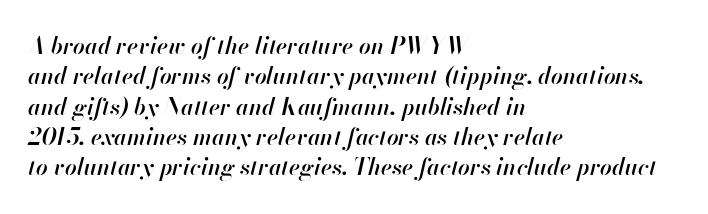
Q: Is the text bold? A: Semi-bold.
Q: Is the text italic (slanted)? A: Yes, it leans right by about 13 degrees.
Q: Is the text underlined? A: No.
Q: How is the paragraph aligned? A: Left-aligned.
Q: Is the spacing between letters normal or unusually wide? A: Normal.
Q: Is the spacing between lines tight, normal or loose? A: Normal.
